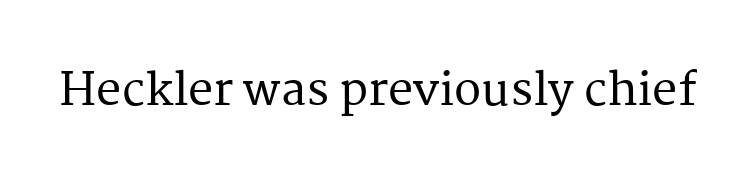
Q: Is the text italic (slanted)? A: No, it is upright.
Q: Is the typeface a serif or a sans-serif typeface? A: Serif.
Q: Is the text underlined? A: No.
Q: Is the spacing between letters normal or unusually wide? A: Normal.
Q: Width (condensed, normal, or wide)? A: Normal.
Q: Stroke contrast? A: Medium.
Q: x-height? A: Medium.
Q: Monospaced? A: No.
